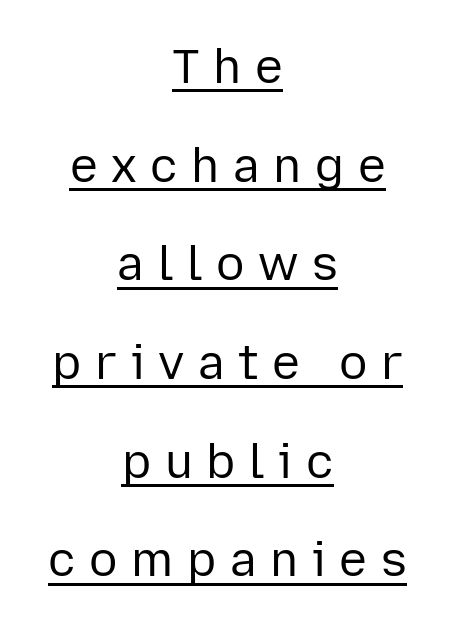
{"serif": "no", "italic": "no", "bold": "no", "weight": "regular", "width": "normal", "stroke_contrast": "low", "x_height": "medium", "monospaced": "no", "underline": "yes", "align": "center", "line_spacing": "loose", "line_spacing_ratio": 2.1, "letter_spacing": "wide", "letter_spacing_em": 0.29, "glyph_px": 47}
